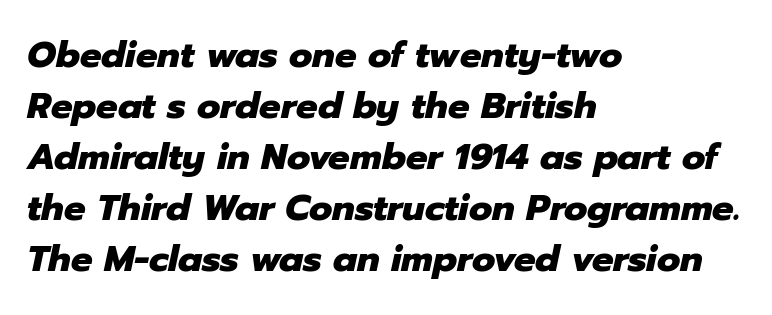
Proportional: the letters do not fall into vertical columns. The font is running at its bold setting. Regular leading. Is the block centered? No — it sits flush against the left margin.
